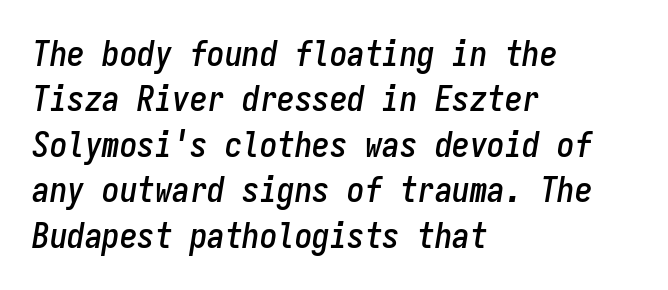
{"italic": "yes", "lean": "right", "slant_degrees": 9, "width": "condensed", "stroke_contrast": "low", "x_height": "medium", "monospaced": "yes", "underline": "no", "align": "left", "line_spacing": "normal", "line_spacing_ratio": 1.3, "letter_spacing": "normal", "letter_spacing_em": 0.0, "glyph_px": 35}
